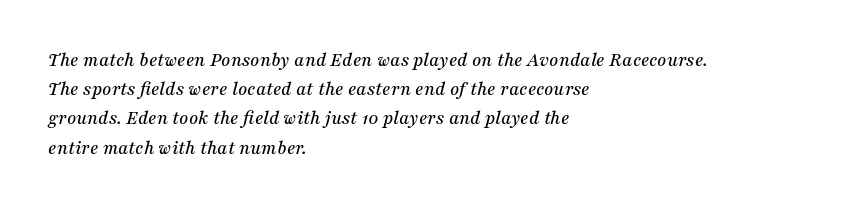
The image shows 20 px text type, italic (leaning right); set left-aligned, normal line spacing (1.46x), normal letter spacing, not underlined.
